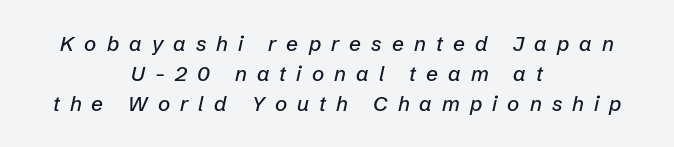
Q: Is the text italic (slanted)? A: Yes, it leans right by about 12 degrees.
Q: Is the text underlined? A: No.
Q: How is the paragraph aligned? A: Centered.
Q: Is the spacing between letters normal or unusually wide? A: Unusually wide.
Q: Is the spacing between lines tight, normal or loose? A: Normal.
